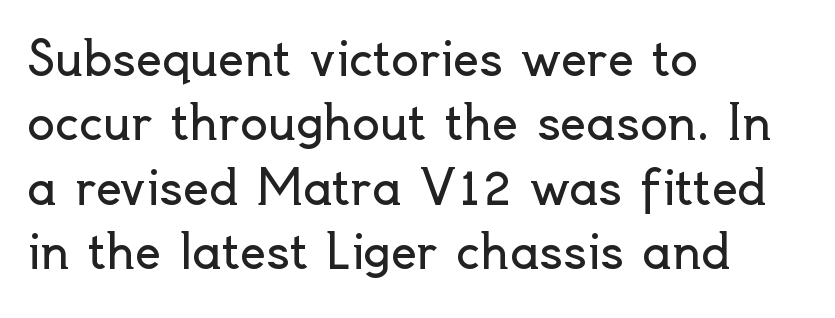
This sample uses an upright cut, with every glyph sitting square on the baseline. Is the block centered? No — it sits flush against the left margin. Ink coverage per letter is moderate at most. Vertically, the passage feels balanced, rows spaced as you'd expect. You could not count columns in this text — the font is proportionally spaced. Honestly, there is no underline to notice here at all.
